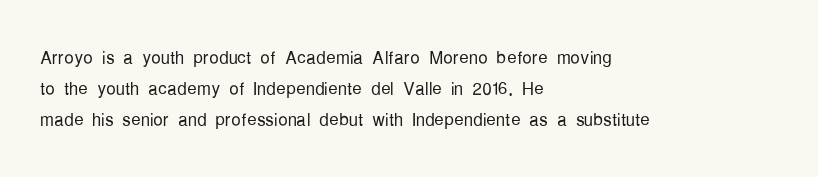
{"italic": "no", "bold": "no", "underline": "no", "align": "left", "line_spacing": "normal", "line_spacing_ratio": 1.3, "letter_spacing": "normal", "letter_spacing_em": 0.0, "glyph_px": 24}
